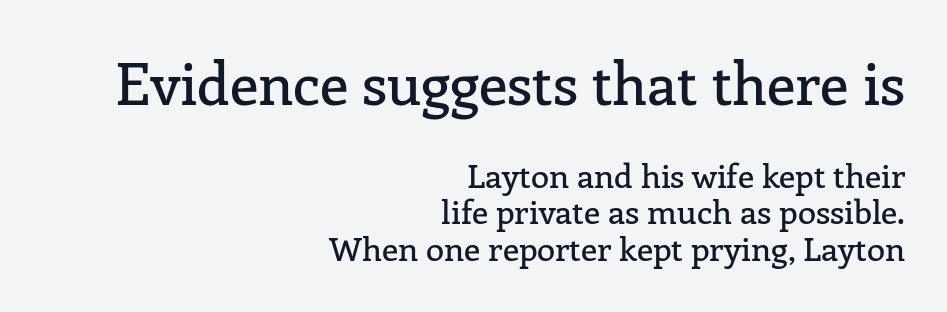
Compared with a flush-left layout, this one pins lines to the opposite, right side. One glance says dense: line gaps are narrower than usual. Whoever set this made the first block the dominant, larger element. Bare-footed words on every line. A typesetter would call this zero additional tracking.
